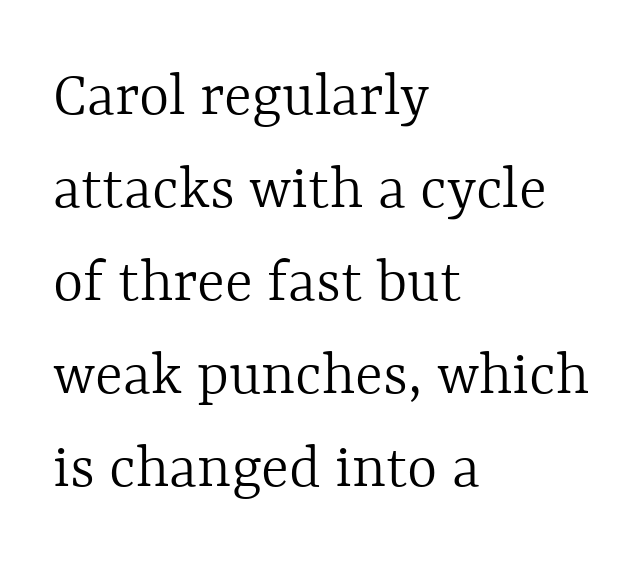
Q: Is the text bold? A: No.
Q: Is the text italic (slanted)? A: No, it is upright.
Q: Is the text underlined? A: No.
Q: How is the paragraph aligned? A: Left-aligned.
Q: Is the spacing between letters normal or unusually wide? A: Normal.
Q: Is the spacing between lines tight, normal or loose? A: Normal.
Q: Width (condensed, normal, or wide)? A: Normal.
Q: x-height? A: Medium.
Q: Monospaced? A: No.
